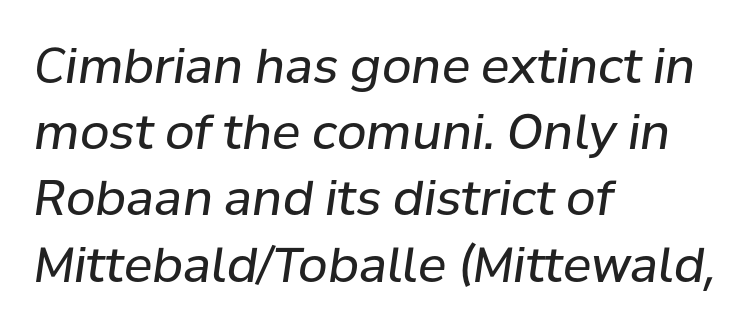
Q: Is the text bold? A: No.
Q: Is the text italic (slanted)? A: Yes, it leans right by about 8 degrees.
Q: Is the text underlined? A: No.
Q: How is the paragraph aligned? A: Left-aligned.
Q: Is the spacing between letters normal or unusually wide? A: Normal.
Q: Is the spacing between lines tight, normal or loose? A: Normal.
Q: Width (condensed, normal, or wide)? A: Normal.
Q: Stroke contrast? A: Low.
Q: x-height? A: Medium.
Q: Monospaced? A: No.
